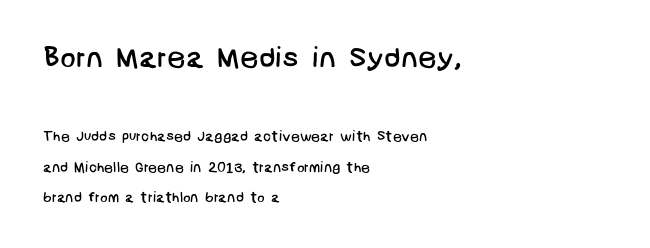
Q: Is the text bold? A: No.
Q: Is the typeface a serif or a sans-serif typeface? A: Sans-serif.
Q: Is the text underlined? A: No.
Q: How is the paragraph aligned? A: Left-aligned.
Q: Is the spacing between letters normal or unusually wide? A: Normal.
Q: Is the spacing between lines tight, normal or loose? A: Loose.
Q: Which block of text is set in a larger size, the first (top) or the second (bottom)? A: The first (top) one.
Q: Width (condensed, normal, or wide)? A: Normal.
Q: Stroke contrast? A: Low.
Q: x-height? A: Large.
